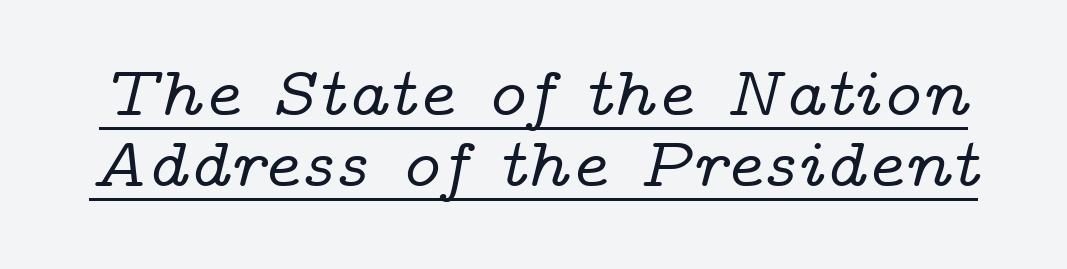
Q: Is the text italic (slanted)? A: Yes, it leans right by about 14 degrees.
Q: Is the typeface a serif or a sans-serif typeface? A: Serif.
Q: Is the text underlined? A: Yes.
Q: Is the spacing between letters normal or unusually wide? A: Normal.
Q: Is the spacing between lines tight, normal or loose? A: Tight.
Q: Width (condensed, normal, or wide)? A: Wide.
Q: Stroke contrast? A: Low.
Q: x-height? A: Medium.
Q: Monospaced? A: No.
